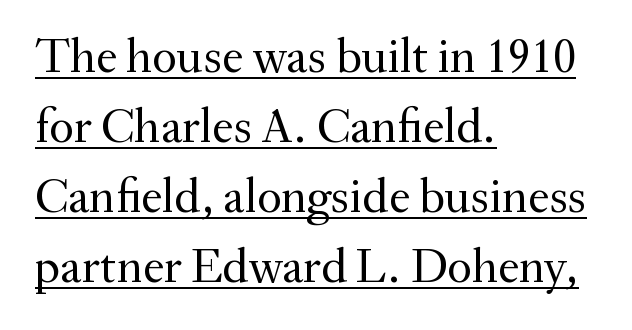
Q: Is the text bold? A: No.
Q: Is the text italic (slanted)? A: No, it is upright.
Q: Is the typeface a serif or a sans-serif typeface? A: Serif.
Q: Is the text underlined? A: Yes.
Q: How is the paragraph aligned? A: Left-aligned.
Q: Is the spacing between letters normal or unusually wide? A: Normal.
Q: Is the spacing between lines tight, normal or loose? A: Normal.
Q: Width (condensed, normal, or wide)? A: Normal.
Q: Stroke contrast? A: Medium.
Q: x-height? A: Small.
Q: Monospaced? A: No.
